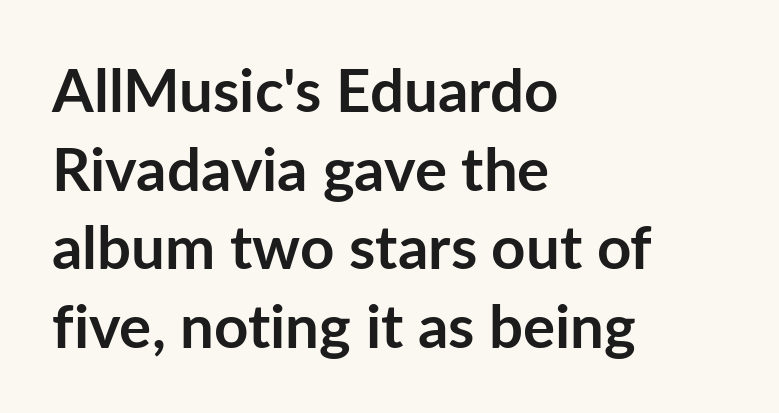
The image shows 60 px semibold sans-serif type, upright; set left-aligned, normal line spacing (1.31x), normal letter spacing, not underlined; low stroke contrast and a medium x-height.
